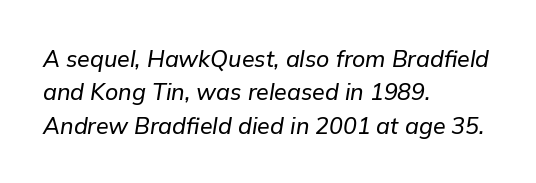
{"italic": "yes", "lean": "right", "slant_degrees": 9, "underline": "no", "align": "left", "line_spacing": "normal", "line_spacing_ratio": 1.45, "letter_spacing": "normal", "letter_spacing_em": 0.0, "glyph_px": 23}
